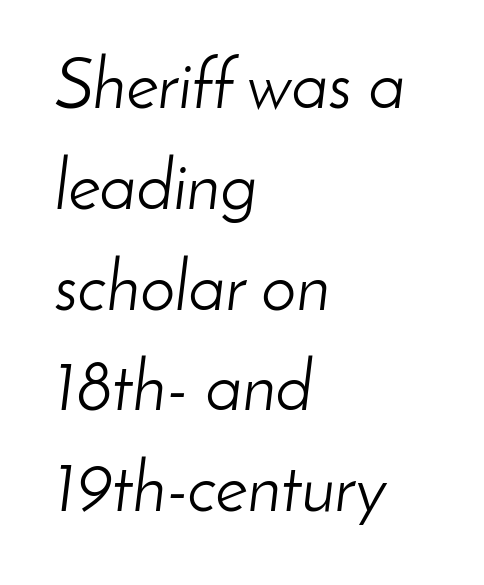
{"italic": "yes", "lean": "right", "slant_degrees": 8, "bold": "no", "weight": "light", "width": "normal", "stroke_contrast": "low", "x_height": "small", "monospaced": "no", "underline": "no", "align": "left", "line_spacing": "normal", "line_spacing_ratio": 1.44, "letter_spacing": "normal", "letter_spacing_em": 0.0, "glyph_px": 70}
